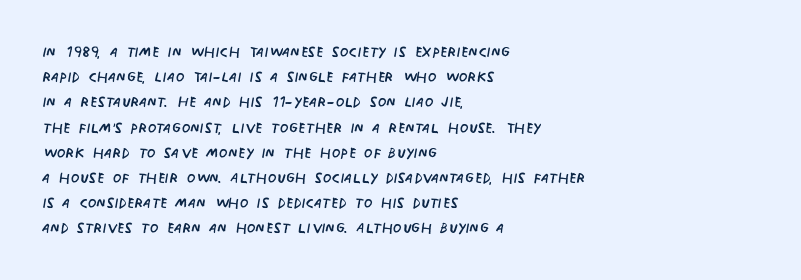
The image shows 20 px text type; set left-aligned, normal line spacing (1.26x), normal letter spacing, not underlined.
